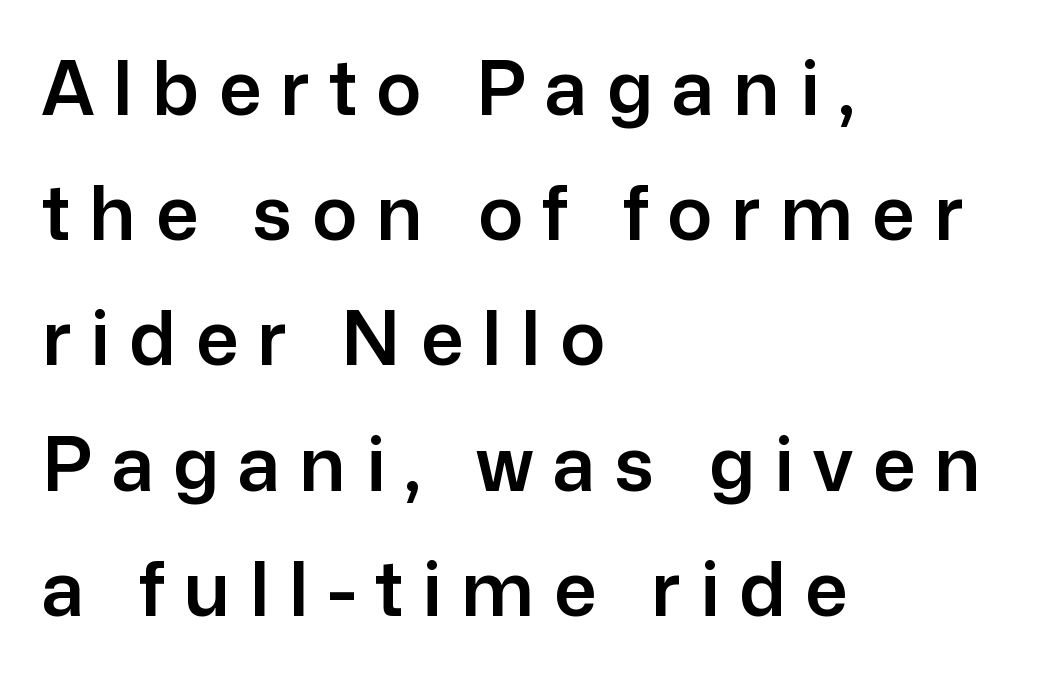
{"serif": "no", "italic": "no", "width": "normal", "stroke_contrast": "low", "x_height": "medium", "monospaced": "no", "underline": "no", "align": "left", "line_spacing": "normal", "line_spacing_ratio": 1.67, "letter_spacing": "wide", "letter_spacing_em": 0.26, "glyph_px": 75}
